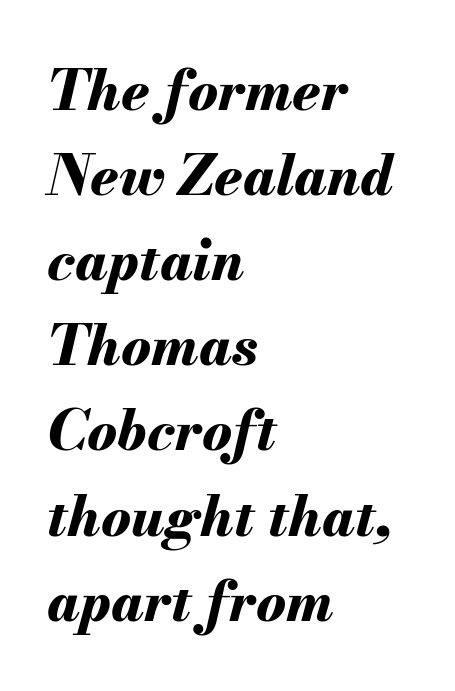
{"italic": "yes", "lean": "right", "slant_degrees": 13, "bold": "yes", "weight": "bold", "width": "normal", "stroke_contrast": "medium", "x_height": "small", "monospaced": "no", "underline": "no", "align": "left", "line_spacing": "normal", "line_spacing_ratio": 1.52, "letter_spacing": "normal", "letter_spacing_em": 0.0, "glyph_px": 56}
